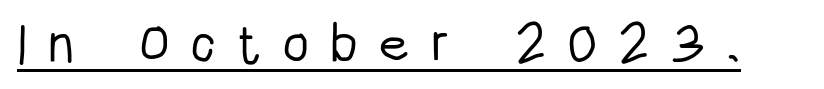
{"serif": "no", "italic": "no", "bold": "no", "weight": "light", "width": "condensed", "stroke_contrast": "low", "x_height": "large", "monospaced": "no", "underline": "yes", "letter_spacing": "wide", "letter_spacing_em": 0.37, "glyph_px": 55}
